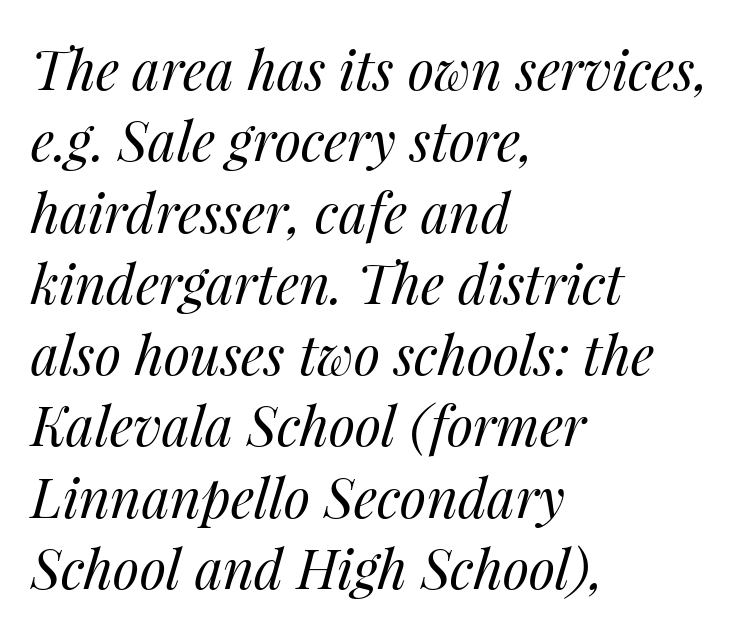
Q: Is the text bold? A: No.
Q: Is the text italic (slanted)? A: Yes, it leans right by about 14 degrees.
Q: Is the text underlined? A: No.
Q: How is the paragraph aligned? A: Left-aligned.
Q: Is the spacing between letters normal or unusually wide? A: Normal.
Q: Is the spacing between lines tight, normal or loose? A: Normal.
Q: Width (condensed, normal, or wide)? A: Normal.
Q: Stroke contrast? A: Medium.
Q: x-height? A: Medium.
Q: Monospaced? A: No.
